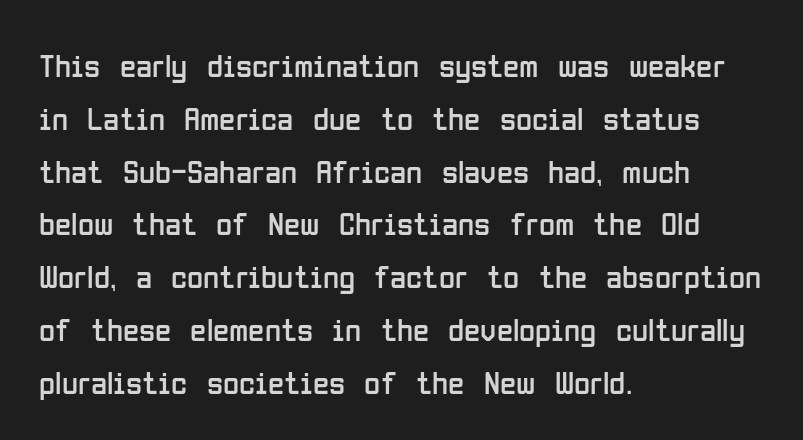
The image shows 33 px regular-weight, condensed sans-serif type, upright; set left-aligned, normal line spacing (1.6x), normal letter spacing, not underlined; low stroke contrast and a medium x-height.
